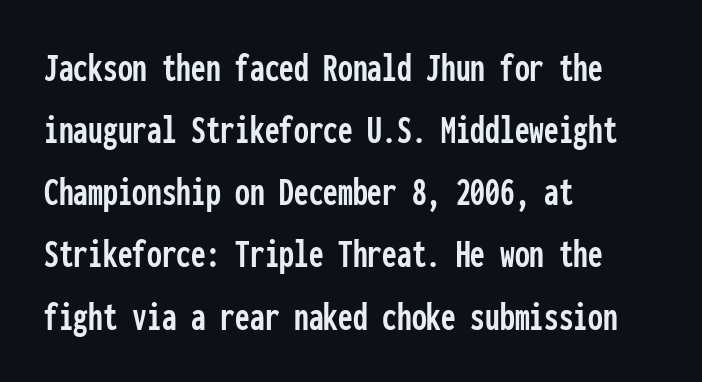
The image shows 42 px condensed sans-serif type, upright, monospaced; set left-aligned, normal line spacing (1.48x), normal letter spacing, not underlined; low stroke contrast and a medium x-height.
